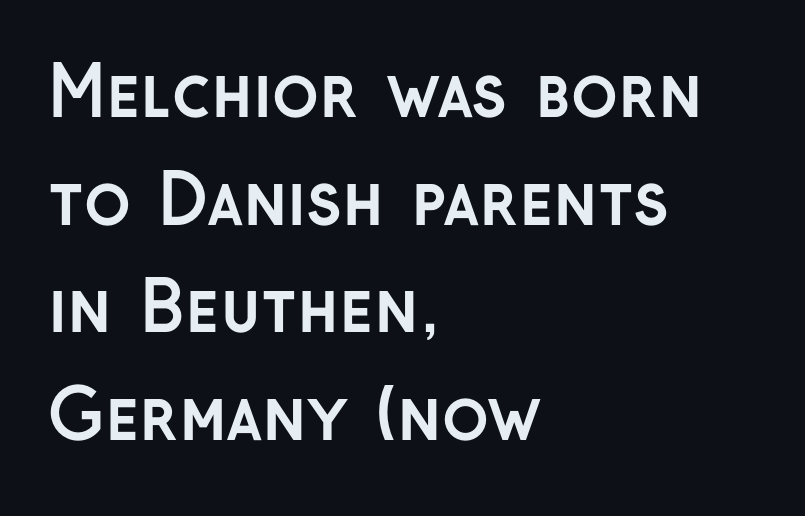
{"serif": "no", "italic": "no", "bold": "yes", "weight": "semibold", "width": "normal", "stroke_contrast": "low", "x_height": "medium", "monospaced": "no", "underline": "no", "align": "left", "line_spacing": "normal", "line_spacing_ratio": 1.56, "letter_spacing": "normal", "letter_spacing_em": 0.0, "glyph_px": 69}
